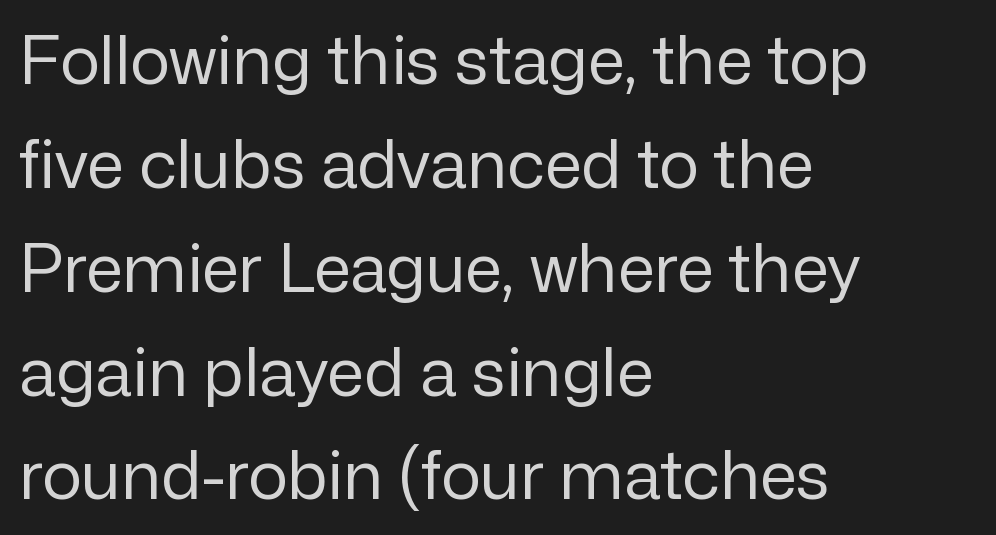
{"serif": "no", "italic": "no", "bold": "no", "weight": "regular", "width": "normal", "stroke_contrast": "low", "x_height": "medium", "monospaced": "no", "underline": "no", "align": "left", "line_spacing": "normal", "line_spacing_ratio": 1.55, "letter_spacing": "normal", "letter_spacing_em": 0.0, "glyph_px": 67}
